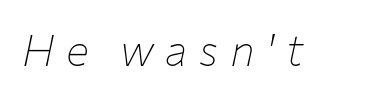
The image shows 43 px thin type, italic (leaning right); set unusually wide letter spacing (+0.27 em), not underlined; low stroke contrast and a medium x-height.
